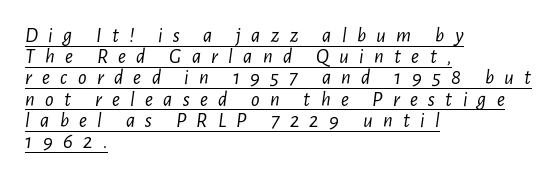
The ragged edge is on the right, which tells us the setting is flush left. Between one letter and the next there's a generous, obvious gap. The glyphs look as if they've been sheared to an angle. The leading is snug, giving the passage a crowded texture.
